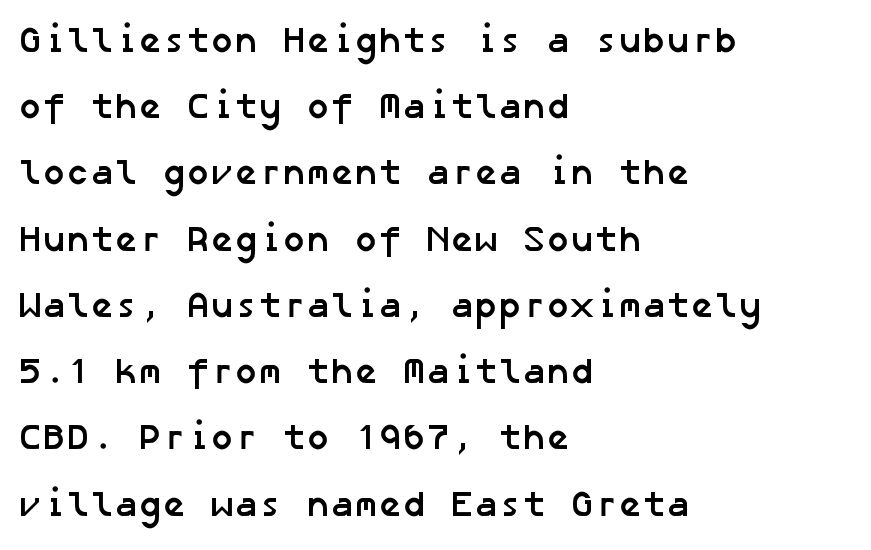
{"serif": "no", "bold": "yes", "weight": "semibold", "width": "normal", "stroke_contrast": "low", "x_height": "medium", "underline": "no", "align": "left", "line_spacing_ratio": 1.84, "letter_spacing": "normal", "letter_spacing_em": 0.0, "glyph_px": 36}
